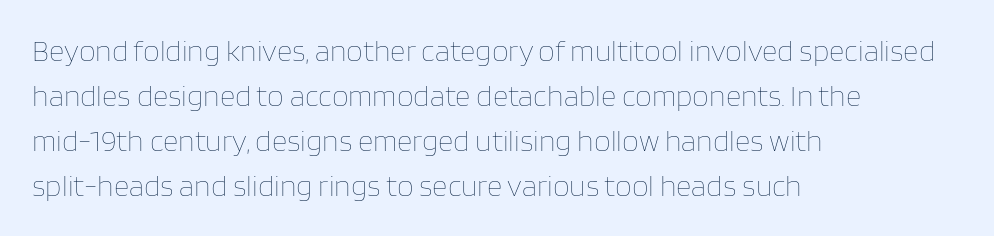
{"italic": "no", "bold": "no", "weight": "thin", "width": "normal", "stroke_contrast": "low", "x_height": "large", "monospaced": "no", "underline": "no", "align": "left", "line_spacing": "normal", "line_spacing_ratio": 1.5, "letter_spacing": "normal", "letter_spacing_em": 0.0, "glyph_px": 30}
